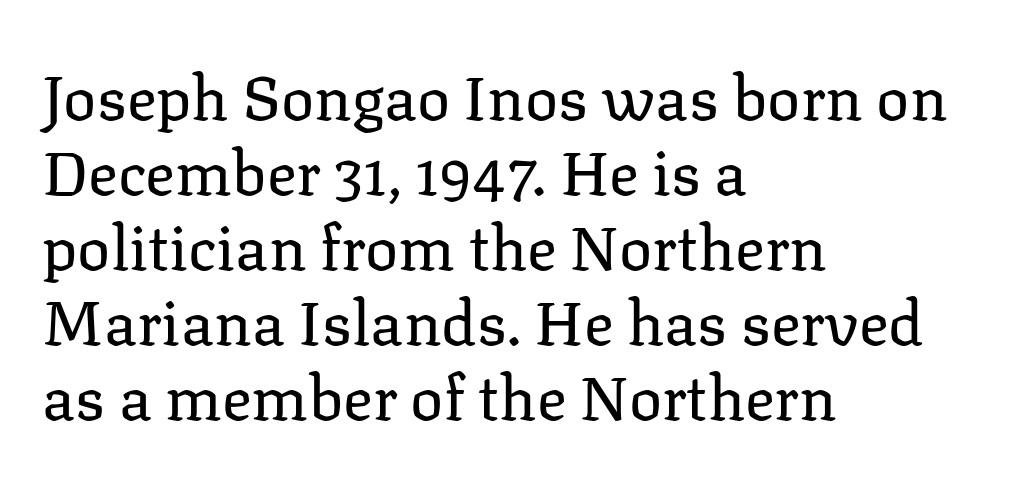
The image shows 62 px regular-weight serif type, upright; set left-aligned, line spacing 1.21x, normal letter spacing, not underlined; low stroke contrast and a medium x-height.
